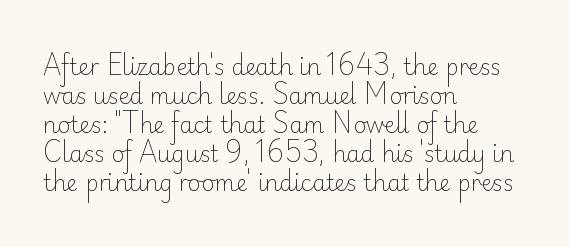
{"italic": "no", "bold": "no", "underline": "no", "align": "left", "line_spacing": "normal", "line_spacing_ratio": 1.32, "letter_spacing": "normal", "letter_spacing_em": 0.0, "glyph_px": 22}
